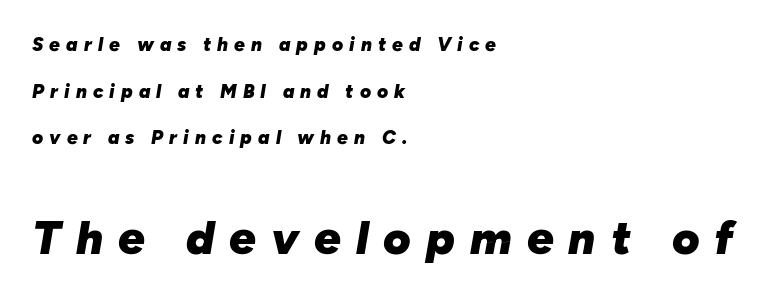
Q: Is the text bold? A: Yes.
Q: Is the text italic (slanted)? A: Yes, it leans right by about 10 degrees.
Q: Is the text underlined? A: No.
Q: How is the paragraph aligned? A: Left-aligned.
Q: Is the spacing between letters normal or unusually wide? A: Unusually wide.
Q: Is the spacing between lines tight, normal or loose? A: Loose.
Q: Which block of text is set in a larger size, the first (top) or the second (bottom)? A: The second (bottom) one.
Q: Width (condensed, normal, or wide)? A: Normal.
Q: Stroke contrast? A: Low.
Q: x-height? A: Medium.
Q: Monospaced? A: No.
